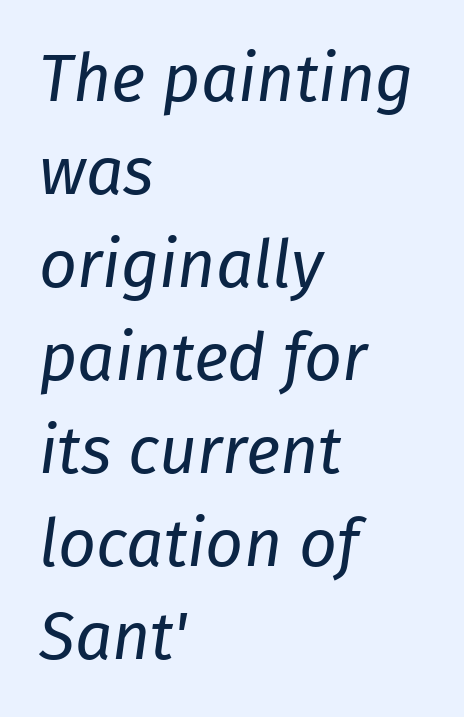
The image shows 66 px regular-weight type, italic (leaning right); set left-aligned, normal line spacing (1.41x), normal letter spacing, not underlined; low stroke contrast and a medium x-height.
